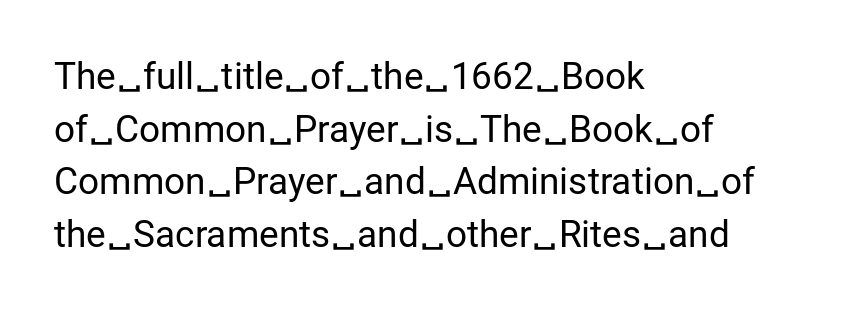
Q: Is the text bold? A: No.
Q: Is the text italic (slanted)? A: No, it is upright.
Q: Is the typeface a serif or a sans-serif typeface? A: Sans-serif.
Q: Is the text underlined? A: No.
Q: How is the paragraph aligned? A: Left-aligned.
Q: Is the spacing between letters normal or unusually wide? A: Normal.
Q: Is the spacing between lines tight, normal or loose? A: Normal.
Q: Width (condensed, normal, or wide)? A: Normal.
Q: Stroke contrast? A: Low.
Q: x-height? A: Medium.
Q: Monospaced? A: No.
